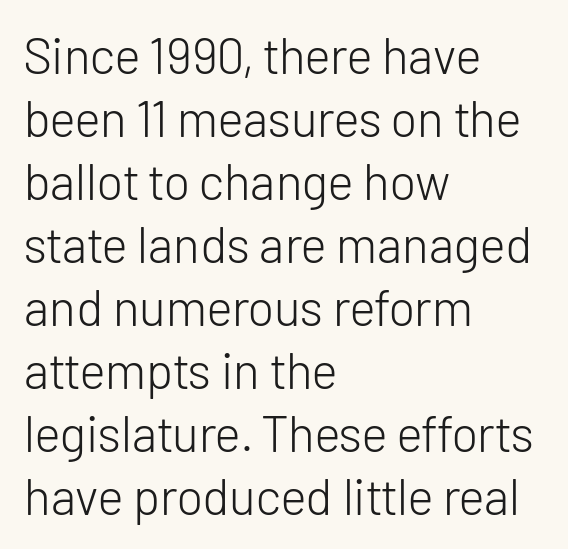
The image shows 50 px light sans-serif type, upright; set left-aligned, normal line spacing (1.26x), normal letter spacing, not underlined; low stroke contrast and a medium x-height.
